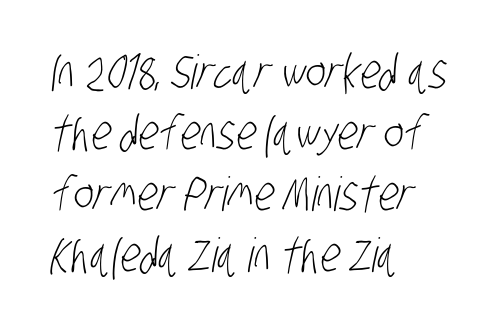
Inter-character spacing is left at the font's built-in metrics. If you measured baseline to baseline, you'd find a middling distance. Underline: absent. The letters carry no serifs — their stems end cleanly without finishing strokes.
